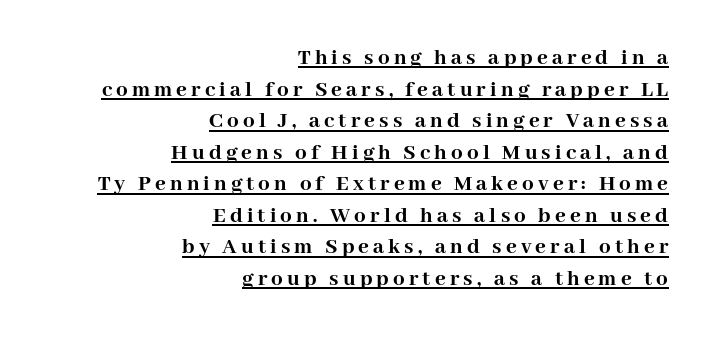
{"italic": "no", "bold": "yes", "underline": "yes", "align": "right", "line_spacing": "normal", "line_spacing_ratio": 1.37, "glyph_px": 23}
